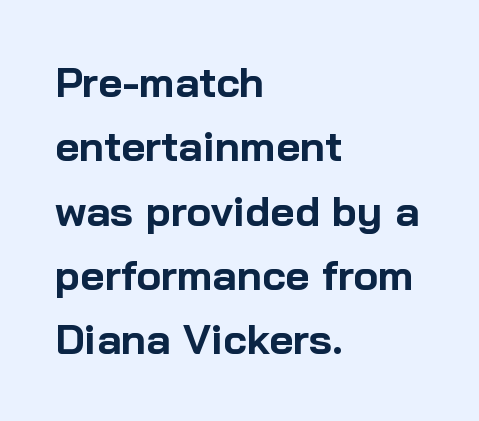
Any mark beneath the type? The region is blank. The face used here has the dense, thick strokes of a bold. Alignment: flush left. This rendering employs a face without finishing strokes, i.e., a sans-serif. Words appear dense and cohesive because spacing is normal. How would I describe the line gaps? Plain and ordinary.
